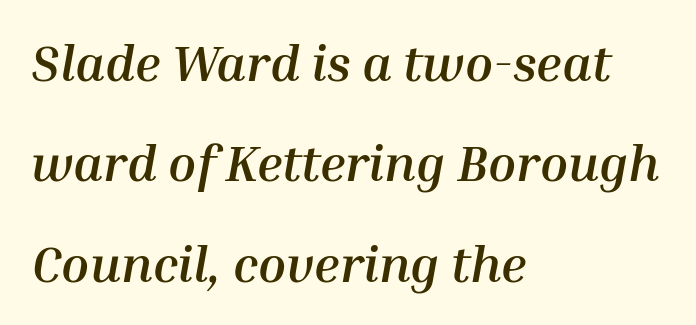
Every letter is thick-stroked: bold, no question. The rendering applies a slant to the glyphs. The vertical gap from one line to the next is large. Note the varied advance widths — an 'i' is clearly narrower than an 'm'. Each row of text sits above clean, open space.
